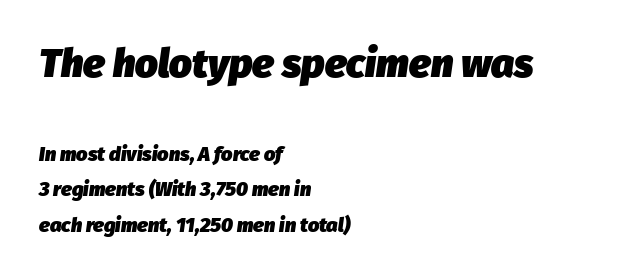
The passage is arranged the way most books set body copy — flush left. Is the type slanted? Yes — the strokes lean at a clear angle. In terms of weight, the rendering is a true, heavy bold. Words float on clear page, feet unadorned. Two sizes are in play, and the larger belongs to the first block. These lines are rendered in a variable-pitch font.
